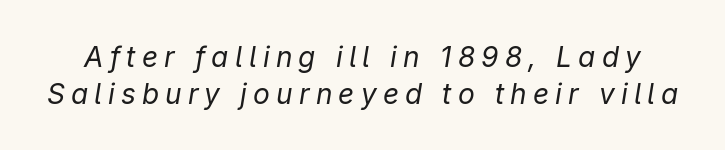
{"italic": "yes", "lean": "right", "slant_degrees": 9, "bold": "no", "weight": "regular", "width": "normal", "stroke_contrast": "low", "x_height": "medium", "monospaced": "no", "underline": "no", "line_spacing": "normal", "line_spacing_ratio": 1.31, "letter_spacing": "wide", "letter_spacing_em": 0.22, "glyph_px": 28}
